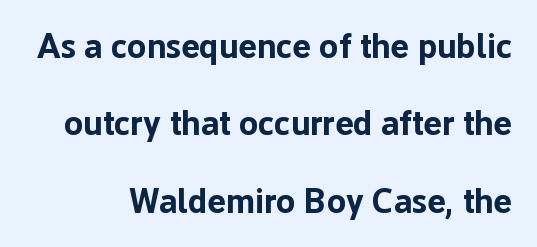
Q: Is the text bold? A: Yes.
Q: Is the text italic (slanted)? A: No, it is upright.
Q: Is the typeface a serif or a sans-serif typeface? A: Sans-serif.
Q: Is the text underlined? A: No.
Q: Is the spacing between letters normal or unusually wide? A: Normal.
Q: Is the spacing between lines tight, normal or loose? A: Loose.
Q: Width (condensed, normal, or wide)? A: Normal.
Q: Stroke contrast? A: Low.
Q: x-height? A: Medium.
Q: Monospaced? A: No.
